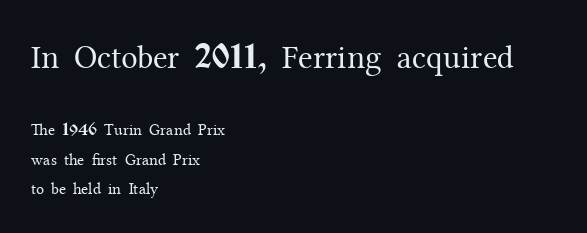
Q: Is the text bold? A: No.
Q: Is the text italic (slanted)? A: No, it is upright.
Q: Is the typeface a serif or a sans-serif typeface? A: Serif.
Q: Is the text underlined? A: No.
Q: How is the paragraph aligned? A: Left-aligned.
Q: Is the spacing between letters normal or unusually wide? A: Normal.
Q: Which block of text is set in a larger size, the first (top) or the second (bottom)? A: The first (top) one.
Q: Width (condensed, normal, or wide)? A: Normal.
Q: Stroke contrast? A: Medium.
Q: x-height? A: Medium.
Q: Monospaced? A: No.
